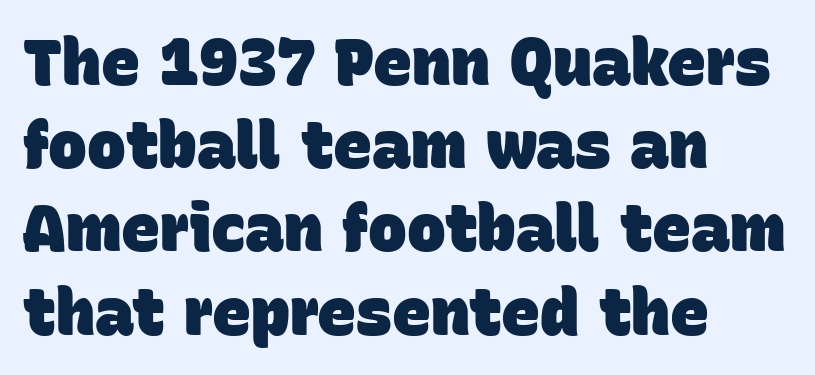
Spacing verdict: proportional, widths tailored to each character. The gap between lines stays unmarked. A student would call this left alignment; a typographer would say flush left, rag right. Classification — sans serif. Successive baselines arrive at the customary interval. Weight check: bold — yes, fully.
